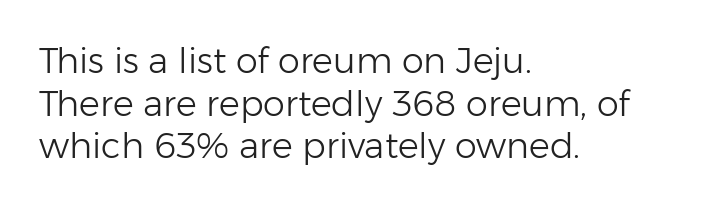
Q: Is the text bold? A: No.
Q: Is the text italic (slanted)? A: No, it is upright.
Q: Is the typeface a serif or a sans-serif typeface? A: Sans-serif.
Q: Is the text underlined? A: No.
Q: How is the paragraph aligned? A: Left-aligned.
Q: Is the spacing between letters normal or unusually wide? A: Normal.
Q: Width (condensed, normal, or wide)? A: Normal.
Q: Stroke contrast? A: Low.
Q: x-height? A: Medium.
Q: Monospaced? A: No.
